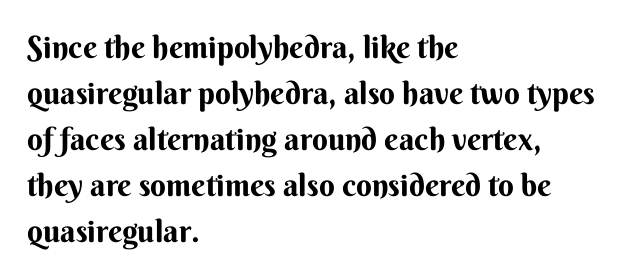
{"serif": "no", "italic": "no", "bold": "yes", "weight": "bold", "width": "normal", "stroke_contrast": "medium", "x_height": "small", "monospaced": "no", "underline": "no", "align": "left", "line_spacing": "normal", "line_spacing_ratio": 1.48, "letter_spacing": "normal", "letter_spacing_em": 0.0, "glyph_px": 31}
